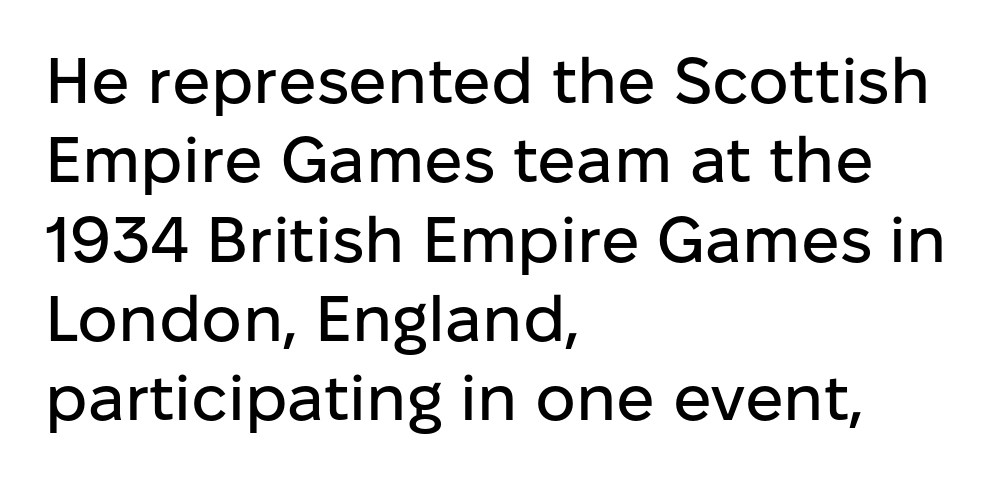
The image shows 64 px sans-serif type, upright; set left-aligned, line spacing 1.24x, normal letter spacing, not underlined; low stroke contrast and a medium x-height.
